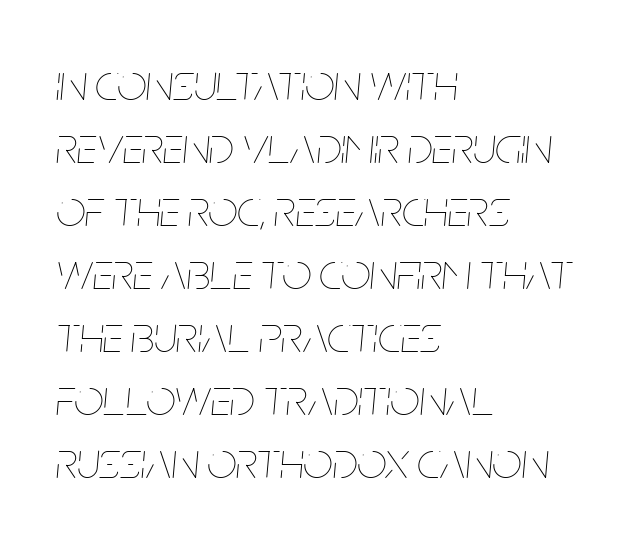
The letters advance in unequal steps, a hallmark of proportional type. Would a proofreader flag this as italicized? Yes. Bare-footed words on every line. The horizontal fit of the characters is conventional and even.
